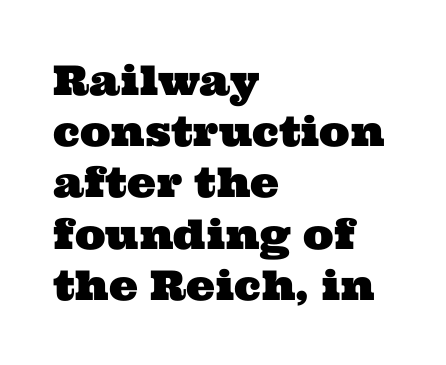
{"serif": "yes", "width": "wide", "stroke_contrast": "medium", "x_height": "medium", "monospaced": "no", "underline": "no", "align": "left", "line_spacing": "normal", "line_spacing_ratio": 1.25, "letter_spacing": "normal", "letter_spacing_em": 0.0, "glyph_px": 41}
